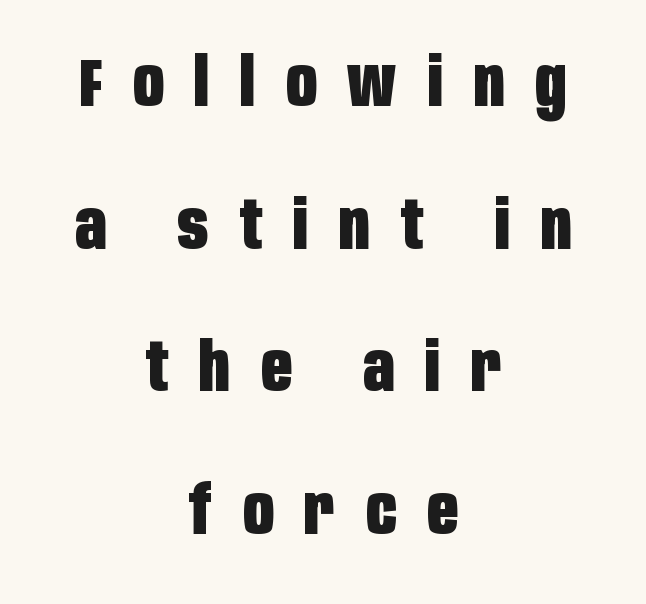
The image shows 67 px heavy, condensed sans-serif type, upright; set centered, loose line spacing (2.13x), unusually wide letter spacing (+0.46 em), not underlined; low stroke contrast and a large x-height.
